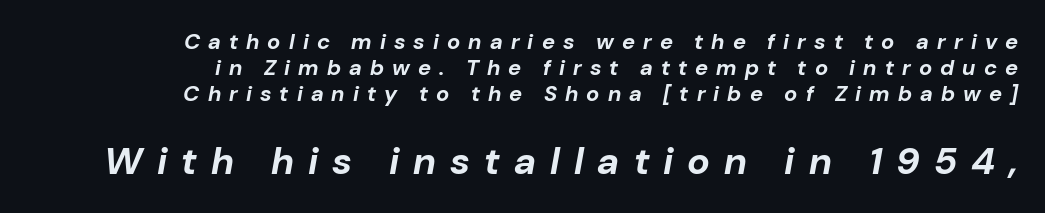
The image shows 38 px bold type, italic (leaning right); set right-aligned, line spacing 1.19x, unusually wide letter spacing (+0.37 em), not underlined; the second (bottom) block is 1.73x larger; low stroke contrast and a medium x-height.
